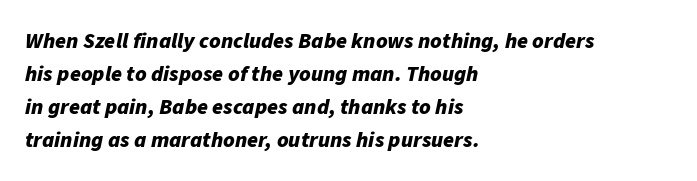
The image shows 22 px bold type, italic (leaning right); set left-aligned, normal line spacing (1.5x), normal letter spacing, not underlined.
